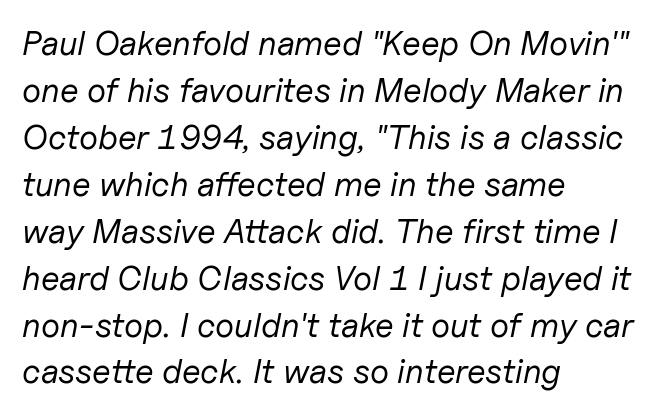
The gap between lines stays unmarked. Nobody touched the tracking dial on this one. Note the varied advance widths — an 'i' is clearly narrower than an 'm'. Ink coverage per letter is moderate at most. Quick note: italic. Which margin do the lines hug? The left one — the right edge is uneven.
